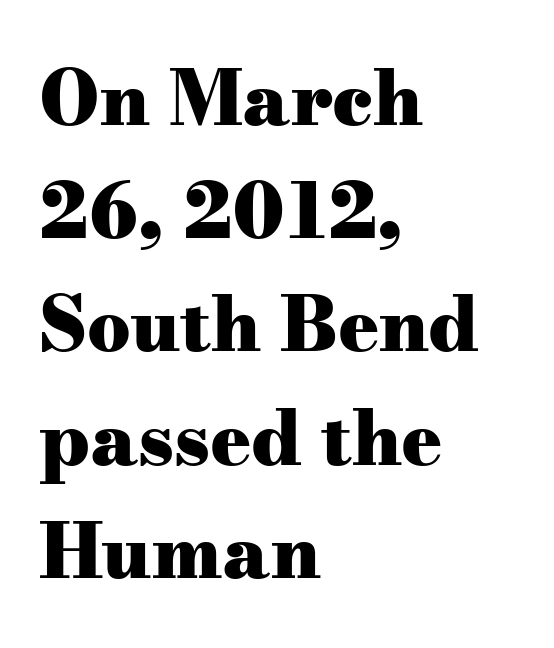
{"serif": "yes", "italic": "no", "bold": "yes", "weight": "heavy", "width": "wide", "stroke_contrast": "medium", "x_height": "small", "monospaced": "no", "underline": "no", "align": "left", "line_spacing": "normal", "line_spacing_ratio": 1.49, "letter_spacing": "normal", "letter_spacing_em": 0.0, "glyph_px": 76}
